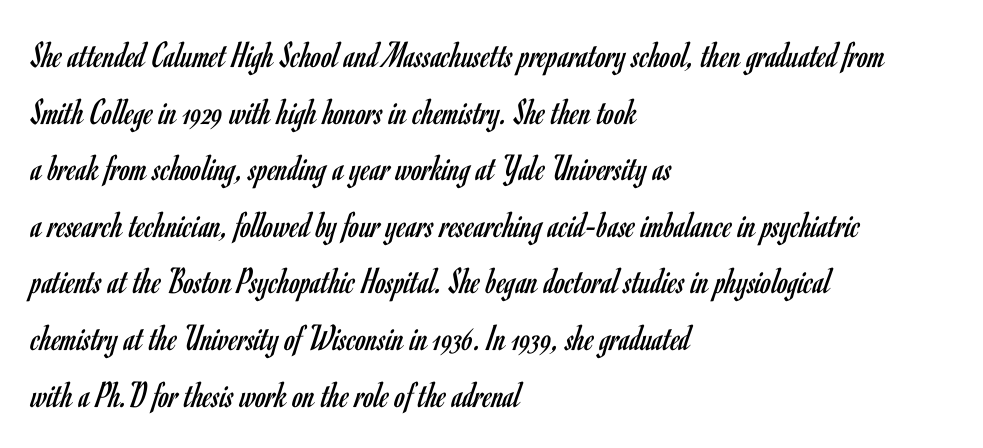
Q: Is the text bold? A: No.
Q: Is the text italic (slanted)? A: Yes.
Q: Is the typeface a serif or a sans-serif typeface? A: Sans-serif.
Q: Is the text underlined? A: No.
Q: How is the paragraph aligned? A: Left-aligned.
Q: Is the spacing between letters normal or unusually wide? A: Normal.
Q: Is the spacing between lines tight, normal or loose? A: Normal.
Q: Width (condensed, normal, or wide)? A: Condensed.
Q: Stroke contrast? A: Low.
Q: x-height? A: Small.
Q: Monospaced? A: No.
